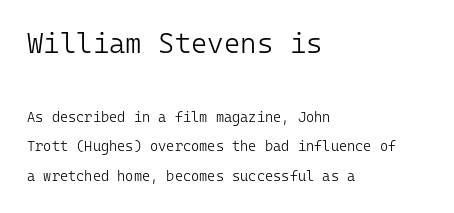
Q: Is the text bold? A: No.
Q: Is the text italic (slanted)? A: No, it is upright.
Q: Is the typeface a serif or a sans-serif typeface? A: Sans-serif.
Q: Is the text underlined? A: No.
Q: How is the paragraph aligned? A: Left-aligned.
Q: Is the spacing between letters normal or unusually wide? A: Normal.
Q: Is the spacing between lines tight, normal or loose? A: Loose.
Q: Which block of text is set in a larger size, the first (top) or the second (bottom)? A: The first (top) one.
Q: Width (condensed, normal, or wide)? A: Normal.
Q: Stroke contrast? A: Low.
Q: x-height? A: Medium.
Q: Monospaced? A: Yes.
